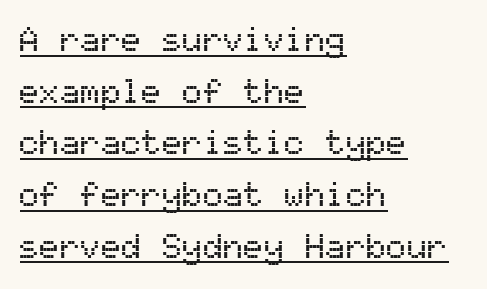
Compared with undecorated copy, this sample adds a rule below the words. A typesetter would call this monospace, since all characters share one set width. Vertical strokes here are truly vertical. The passage is arranged the way most books set body copy — flush left.
